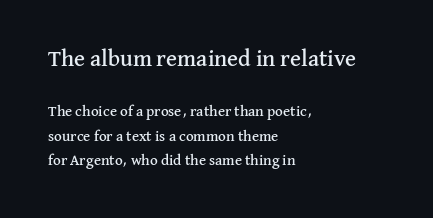
The letters stand upright; this is a roman face. Each word holds together tightly as a unit, with standard inter-letter gaps. Which of the two is more prominent by size? The first, at the top. Is there much room between lines? A standard amount, neither cramped nor airy. Decoration check: the copy has no underline.
